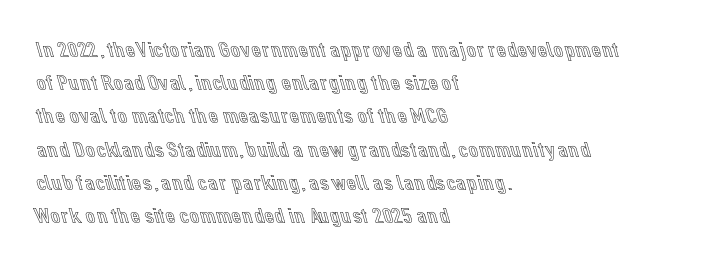
{"underline": "no", "align": "left", "line_spacing": "normal", "line_spacing_ratio": 1.51, "letter_spacing": "normal", "letter_spacing_em": 0.0, "glyph_px": 22}
